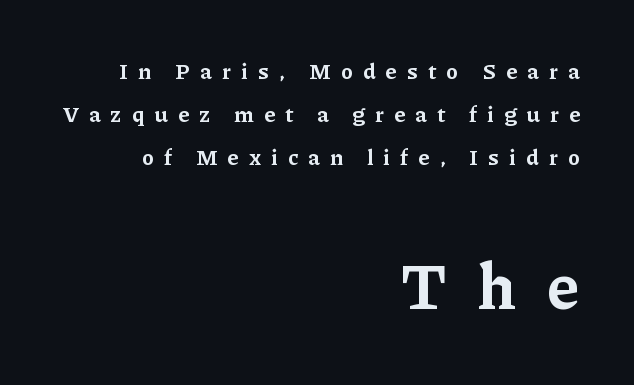
{"serif": "yes", "italic": "no", "bold": "yes", "weight": "bold", "width": "normal", "stroke_contrast": "low", "x_height": "medium", "monospaced": "no", "underline": "no", "align": "right", "line_spacing": "loose", "line_spacing_ratio": 1.95, "letter_spacing": "wide", "letter_spacing_em": 0.47, "larger_block": "second", "size_ratio": 3.0, "glyph_px": 66}
